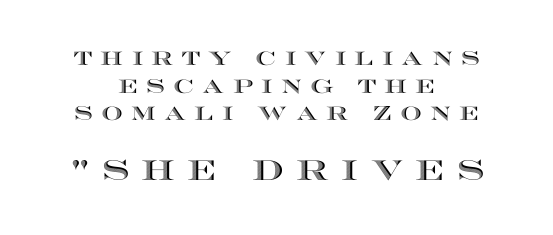
Q: Is the text italic (slanted)? A: No, it is upright.
Q: Is the text underlined? A: No.
Q: How is the paragraph aligned? A: Centered.
Q: Is the spacing between letters normal or unusually wide? A: Unusually wide.
Q: Is the spacing between lines tight, normal or loose? A: Normal.
Q: Which block of text is set in a larger size, the first (top) or the second (bottom)? A: The second (bottom) one.
Q: Width (condensed, normal, or wide)? A: Wide.
Q: x-height? A: Large.
Q: Monospaced? A: No.
